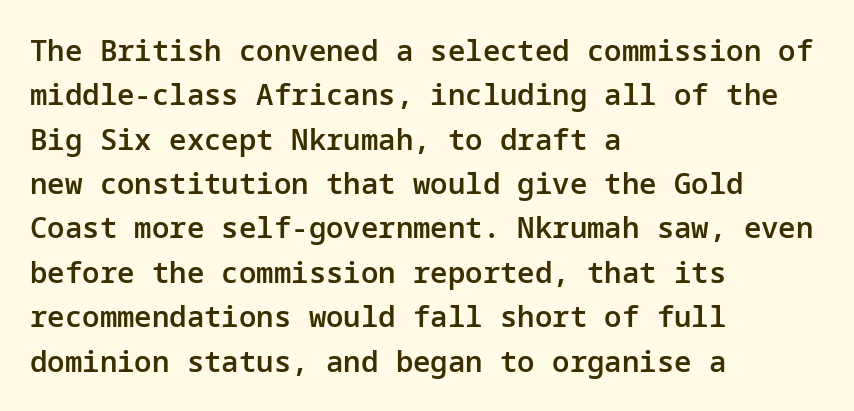
Do the letters lean? They stand straight. The gap between lines stays unmarked. Tracking here is standard; glyphs follow each other at the usual distance. In CSS terms this would be text-align: left. Grotesque or geometric, the face here clearly has no serifs.
